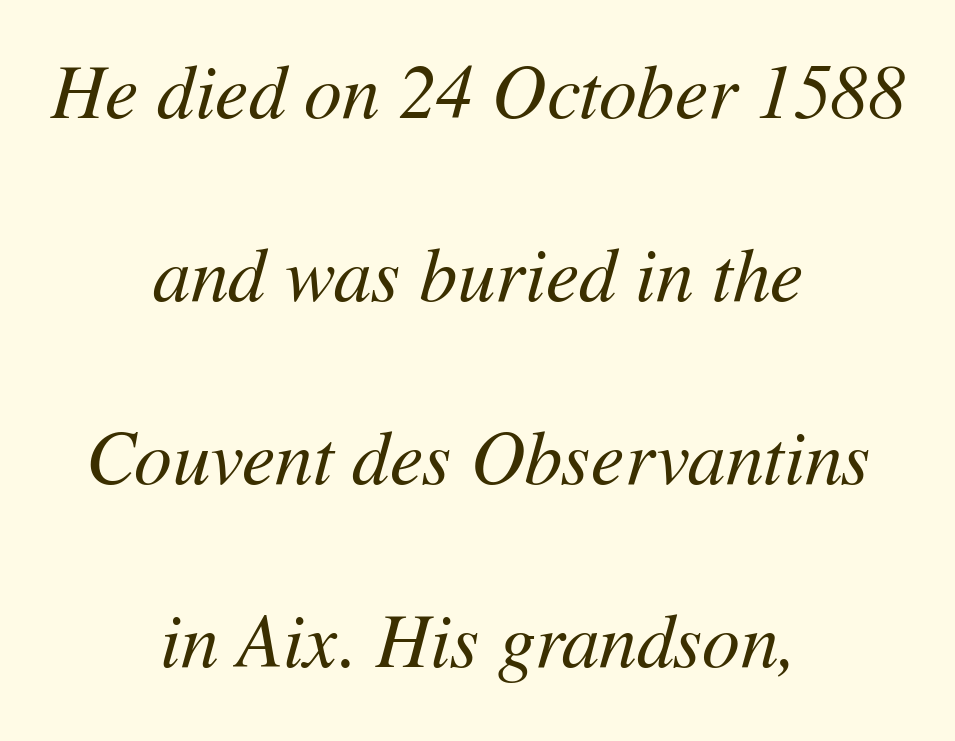
Q: Is the text bold? A: No.
Q: Is the text italic (slanted)? A: Yes, it leans right by about 11 degrees.
Q: Is the text underlined? A: No.
Q: How is the paragraph aligned? A: Centered.
Q: Is the spacing between letters normal or unusually wide? A: Normal.
Q: Is the spacing between lines tight, normal or loose? A: Loose.
Q: Width (condensed, normal, or wide)? A: Normal.
Q: Stroke contrast? A: Medium.
Q: x-height? A: Medium.
Q: Monospaced? A: No.
